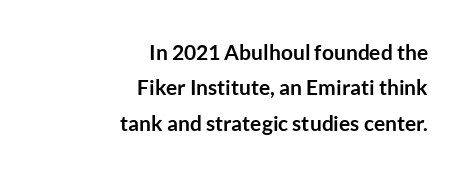
Q: Is the text bold? A: Yes.
Q: Is the text italic (slanted)? A: No, it is upright.
Q: Is the text underlined? A: No.
Q: How is the paragraph aligned? A: Right-aligned.
Q: Is the spacing between letters normal or unusually wide? A: Normal.
Q: Is the spacing between lines tight, normal or loose? A: Normal.
